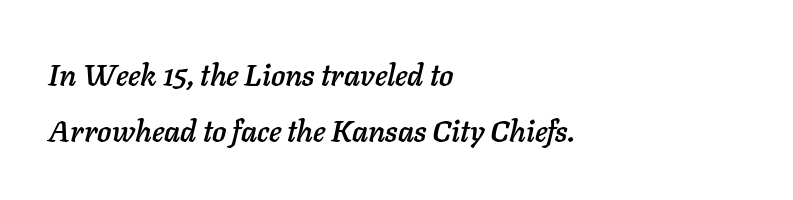
{"italic": "yes", "lean": "right", "slant_degrees": 11, "width": "normal", "stroke_contrast": "low", "x_height": "medium", "monospaced": "no", "underline": "no", "align": "left", "line_spacing_ratio": 1.88, "letter_spacing": "normal", "letter_spacing_em": 0.0, "glyph_px": 30}
